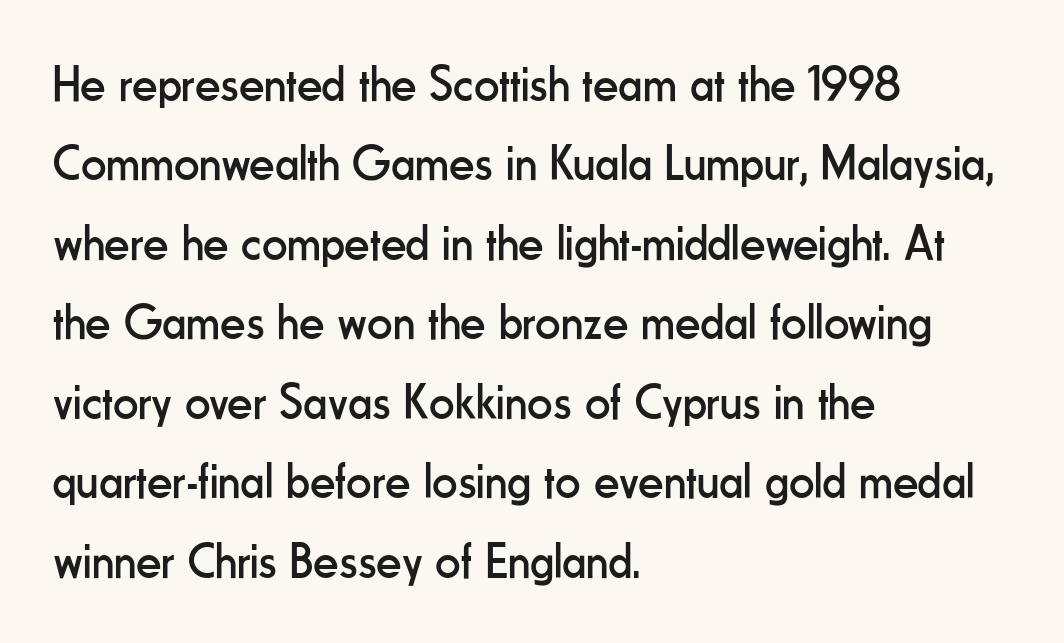
The image shows 50 px regular-weight, condensed sans-serif type, upright; set left-aligned, normal line spacing (1.59x), normal letter spacing, not underlined; low stroke contrast and a small x-height.
